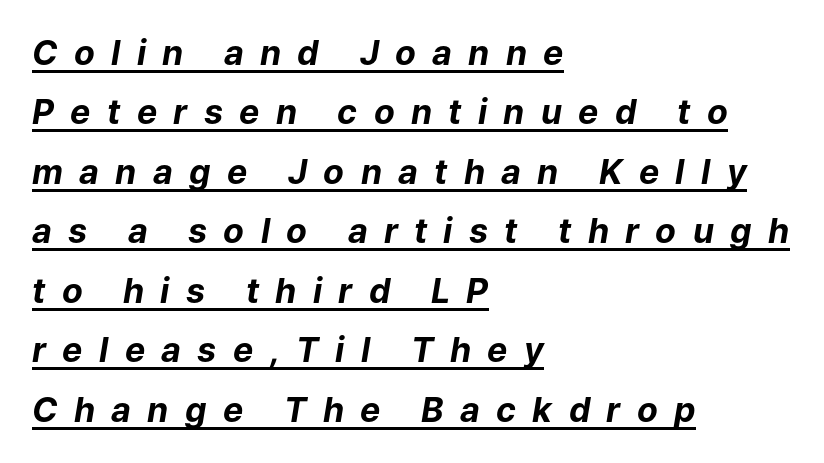
{"italic": "yes", "lean": "right", "slant_degrees": 9, "bold": "yes", "weight": "bold", "width": "normal", "stroke_contrast": "low", "x_height": "medium", "monospaced": "no", "underline": "yes", "align": "left", "line_spacing_ratio": 1.75, "letter_spacing": "wide", "letter_spacing_em": 0.48, "glyph_px": 34}
